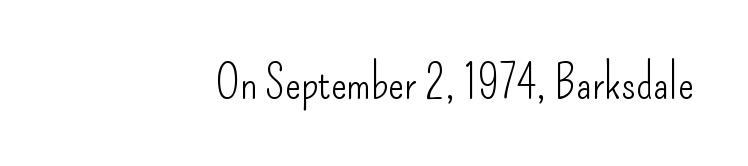
Q: Is the text bold? A: No.
Q: Is the text italic (slanted)? A: No, it is upright.
Q: Is the typeface a serif or a sans-serif typeface? A: Sans-serif.
Q: Is the text underlined? A: No.
Q: How is the paragraph aligned? A: Right-aligned.
Q: Is the spacing between letters normal or unusually wide? A: Normal.
Q: Width (condensed, normal, or wide)? A: Condensed.
Q: Stroke contrast? A: Low.
Q: x-height? A: Small.
Q: Monospaced? A: No.
